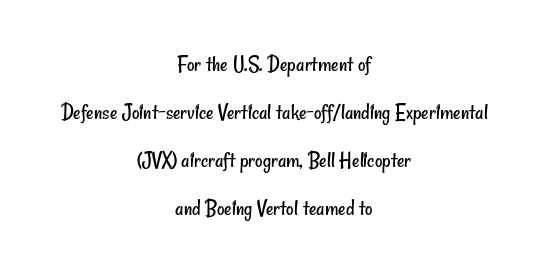
Q: Is the text bold? A: No.
Q: Is the text underlined? A: No.
Q: How is the paragraph aligned? A: Centered.
Q: Is the spacing between letters normal or unusually wide? A: Normal.
Q: Is the spacing between lines tight, normal or loose? A: Loose.
